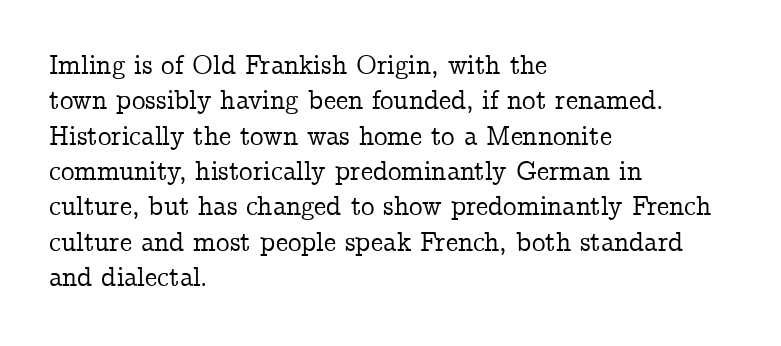
The image shows 27 px text type, upright; set left-aligned, normal line spacing (1.31x), normal letter spacing, not underlined.
